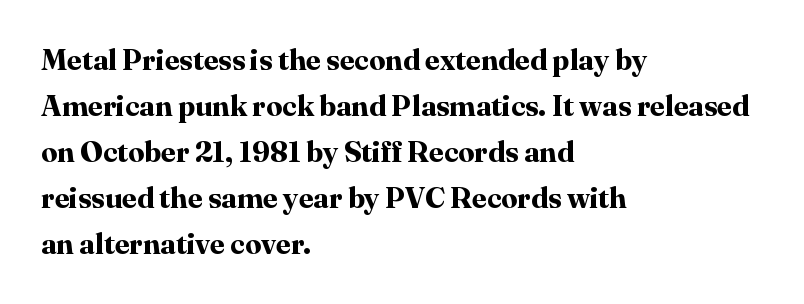
{"serif": "yes", "italic": "no", "bold": "yes", "weight": "bold", "width": "normal", "stroke_contrast": "high", "x_height": "medium", "monospaced": "no", "underline": "no", "align": "left", "line_spacing": "normal", "line_spacing_ratio": 1.59, "letter_spacing": "normal", "letter_spacing_em": 0.0, "glyph_px": 29}
